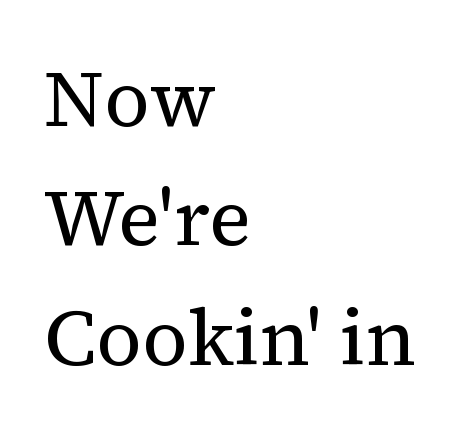
Rows of type keep a routine distance in the vertical direction. Tall strokes in this sample are plumb rather than angled. One-word summary of the alignment: left. To sum up the face: it has serifs.
